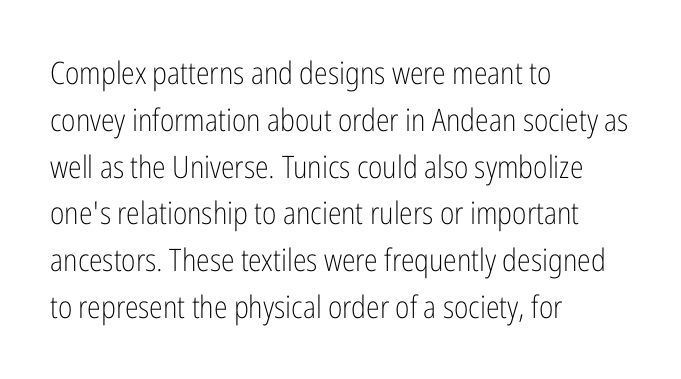
The image shows 31 px light, condensed sans-serif type, upright; set left-aligned, normal line spacing (1.51x), normal letter spacing, not underlined; low stroke contrast and a medium x-height.
